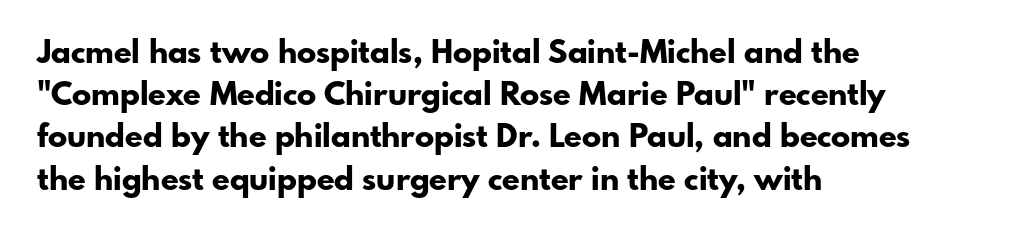
Q: Is the text bold? A: Yes.
Q: Is the text italic (slanted)? A: No, it is upright.
Q: Is the typeface a serif or a sans-serif typeface? A: Sans-serif.
Q: Is the text underlined? A: No.
Q: How is the paragraph aligned? A: Left-aligned.
Q: Is the spacing between letters normal or unusually wide? A: Normal.
Q: Is the spacing between lines tight, normal or loose? A: Normal.
Q: Width (condensed, normal, or wide)? A: Normal.
Q: Stroke contrast? A: Low.
Q: x-height? A: Small.
Q: Monospaced? A: No.
